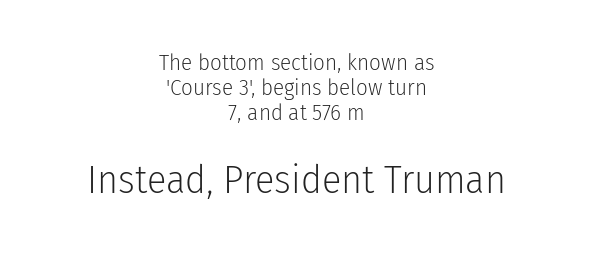
{"serif": "no", "italic": "no", "bold": "no", "weight": "light", "width": "condensed", "stroke_contrast": "low", "x_height": "medium", "monospaced": "no", "underline": "no", "align": "center", "line_spacing": "tight", "line_spacing_ratio": 1.09, "letter_spacing": "normal", "letter_spacing_em": 0.0, "larger_block": "second", "size_ratio": 1.74, "glyph_px": 40}
